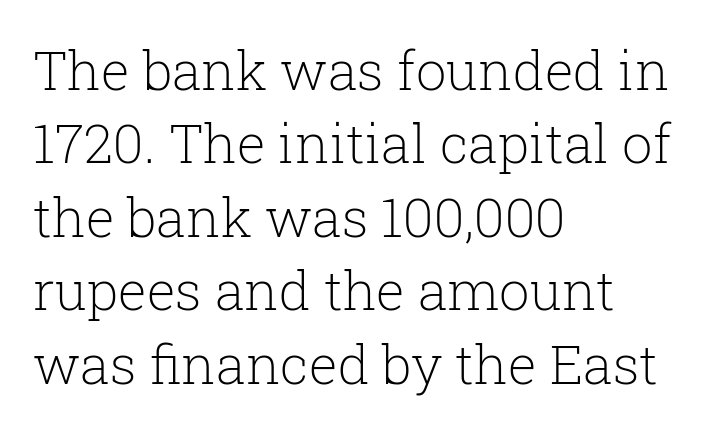
Letterform terminals end in serifs throughout the passage. Letter spacing: default. Each new line begins a customary step beneath the previous one. Layout note: lines flush left. Quick note: underline off.
